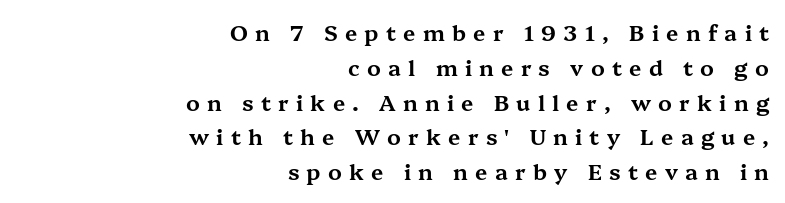
The image shows 22 px text type, upright; set right-aligned, normal line spacing (1.58x), unusually wide letter spacing (+0.33 em), not underlined.
